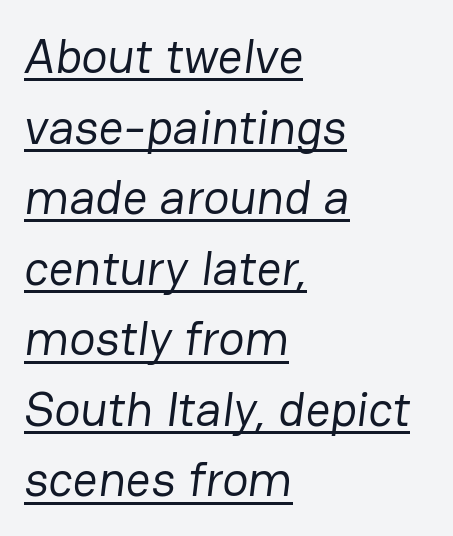
Q: Is the text bold? A: No.
Q: Is the typeface a serif or a sans-serif typeface? A: Sans-serif.
Q: Is the text underlined? A: Yes.
Q: How is the paragraph aligned? A: Left-aligned.
Q: Is the spacing between letters normal or unusually wide? A: Normal.
Q: Is the spacing between lines tight, normal or loose? A: Normal.
Q: Width (condensed, normal, or wide)? A: Normal.
Q: Stroke contrast? A: Low.
Q: x-height? A: Medium.
Q: Monospaced? A: No.
